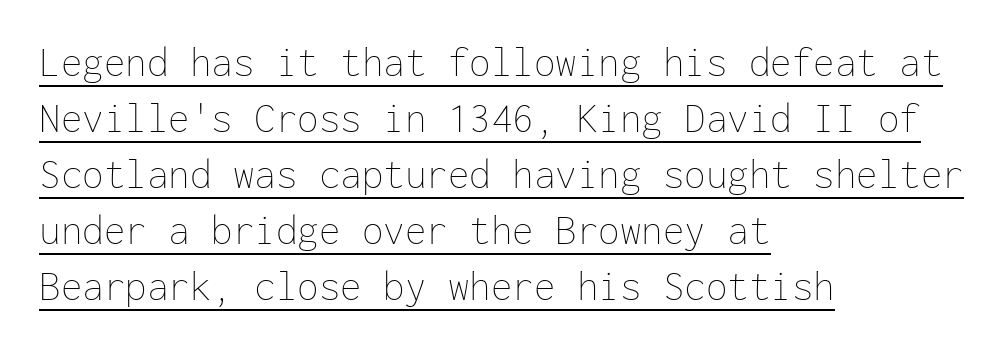
Nobody touched the tracking dial on this one. If you drew a ruler down the left edge, every line would touch it. The letterforms sit at book weight or below. The rendered words wear a rule along their underside.
